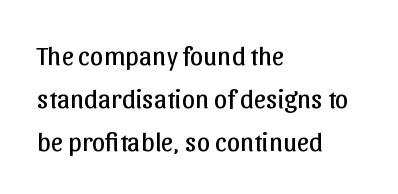
Q: Is the text bold? A: No.
Q: Is the text italic (slanted)? A: No, it is upright.
Q: Is the text underlined? A: No.
Q: How is the paragraph aligned? A: Left-aligned.
Q: Is the spacing between letters normal or unusually wide? A: Normal.
Q: Is the spacing between lines tight, normal or loose? A: Normal.
